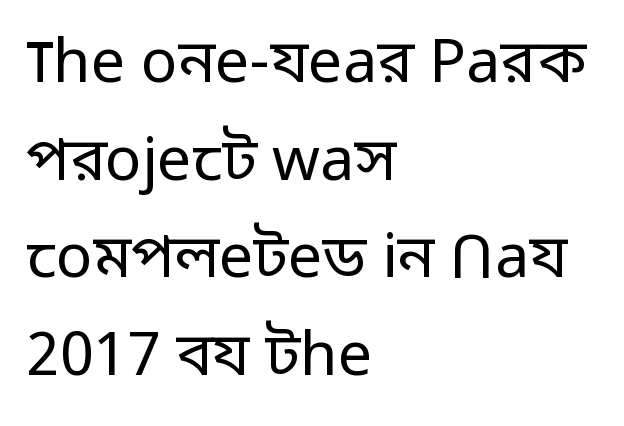
Q: Is the text bold? A: No.
Q: Is the text italic (slanted)? A: No, it is upright.
Q: Is the typeface a serif or a sans-serif typeface? A: Sans-serif.
Q: Is the text underlined? A: No.
Q: How is the paragraph aligned? A: Left-aligned.
Q: Is the spacing between letters normal or unusually wide? A: Normal.
Q: Is the spacing between lines tight, normal or loose? A: Normal.
Q: Width (condensed, normal, or wide)? A: Normal.
Q: Stroke contrast? A: Low.
Q: x-height? A: Medium.
Q: Monospaced? A: No.
